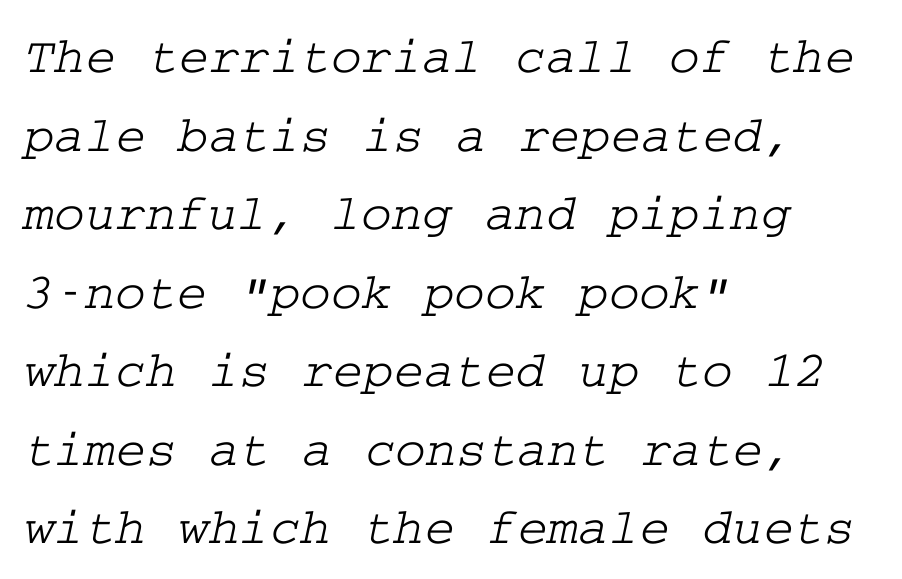
Underline: absent. Glyph-to-glyph distance matches everyday printed text. The passage shown stacks its lines at a standard gap. The paragraph has a hard left edge and a soft right edge.
